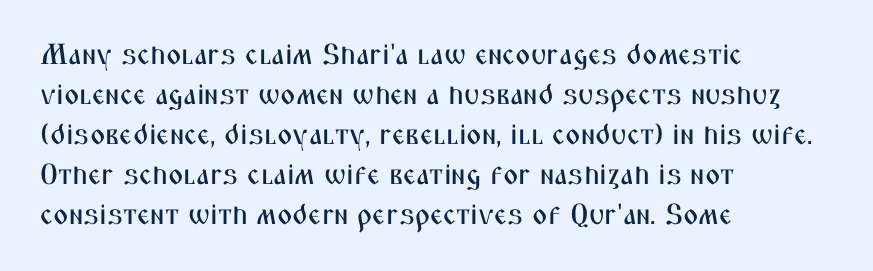
Q: Is the text italic (slanted)? A: No, it is upright.
Q: Is the typeface a serif or a sans-serif typeface? A: Sans-serif.
Q: Is the text underlined? A: No.
Q: How is the paragraph aligned? A: Left-aligned.
Q: Is the spacing between letters normal or unusually wide? A: Normal.
Q: Is the spacing between lines tight, normal or loose? A: Normal.
Q: Width (condensed, normal, or wide)? A: Condensed.
Q: Stroke contrast? A: Medium.
Q: x-height? A: Medium.
Q: Monospaced? A: No.
